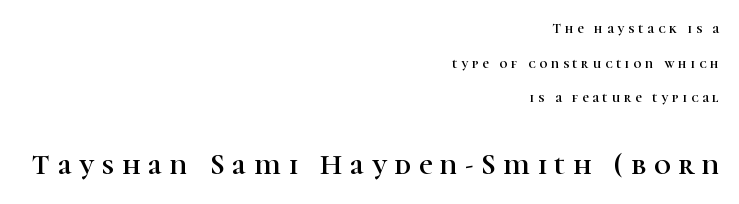
The image shows 29 px serif type, upright; set right-aligned, loose line spacing (2.48x), unusually wide letter spacing (+0.27 em), not underlined; the second (bottom) block is 2.07x larger; high stroke contrast and a medium x-height.
